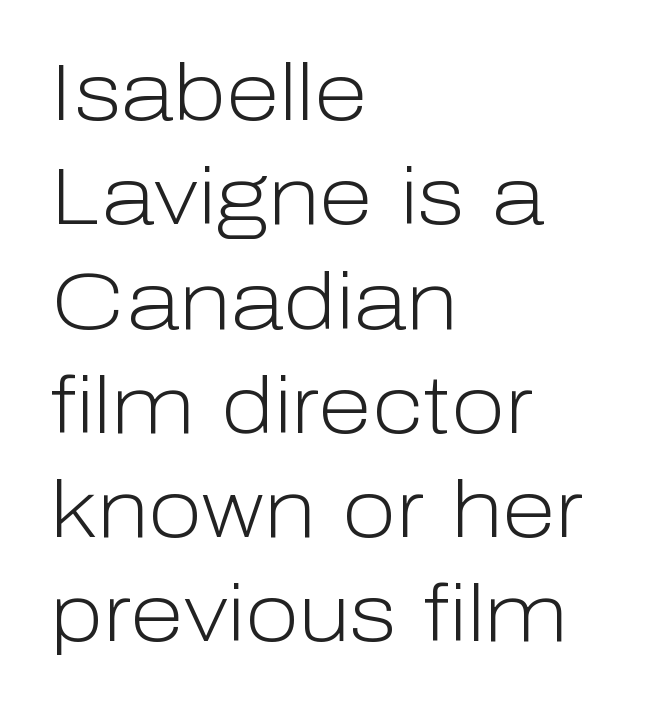
Nothing unusual about the tracking: characters are spaced as the font intends. Quick note: underline off. The letterforms sit at book weight or below. A classic flush-left, rag-right setting is used for this passage. Reading down the column, the eye jumps a familiar distance to each next line. Note the varied advance widths — an 'i' is clearly narrower than an 'm'.
